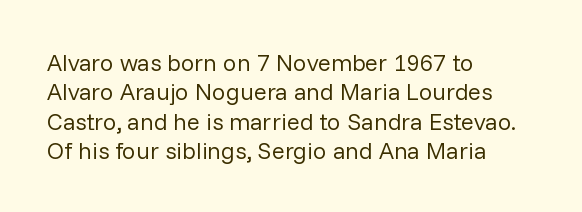
The image shows 24 px text type, upright; set left-aligned, line spacing 1.22x, normal letter spacing, not underlined.
